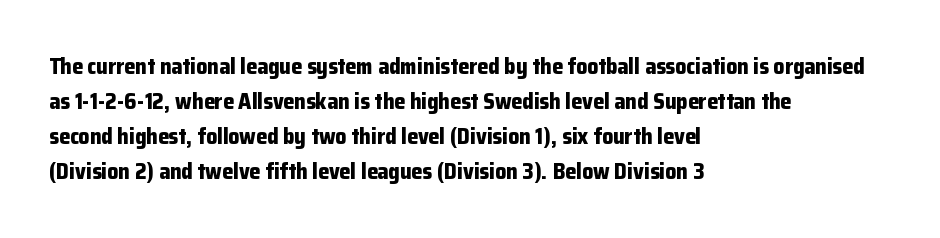
Q: Is the text bold? A: Yes.
Q: Is the text italic (slanted)? A: No, it is upright.
Q: Is the text underlined? A: No.
Q: How is the paragraph aligned? A: Left-aligned.
Q: Is the spacing between letters normal or unusually wide? A: Normal.
Q: Is the spacing between lines tight, normal or loose? A: Normal.
